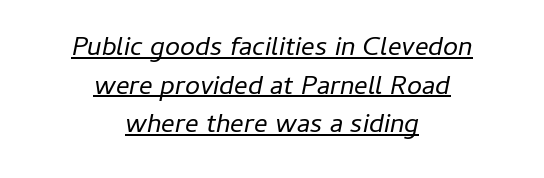
Q: Is the text bold? A: No.
Q: Is the text italic (slanted)? A: Yes, it leans right by about 11 degrees.
Q: Is the text underlined? A: Yes.
Q: How is the paragraph aligned? A: Centered.
Q: Is the spacing between letters normal or unusually wide? A: Normal.
Q: Is the spacing between lines tight, normal or loose? A: Normal.
